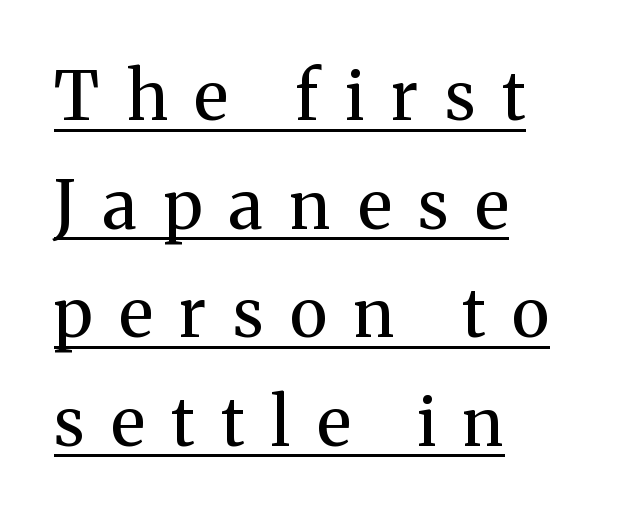
Loose tracking; the words dissolve into strings of separated letters. Every row of glyphs begins at an identical x-position on the left. The font family rendered here belongs to the serif group. Underlined type.
